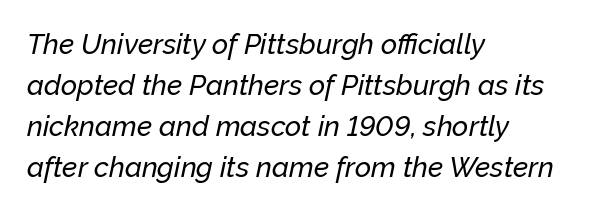
{"italic": "yes", "lean": "right", "slant_degrees": 12, "width": "normal", "stroke_contrast": "low", "x_height": "medium", "monospaced": "no", "underline": "no", "align": "left", "line_spacing": "normal", "line_spacing_ratio": 1.46, "letter_spacing": "normal", "letter_spacing_em": 0.0, "glyph_px": 28}
